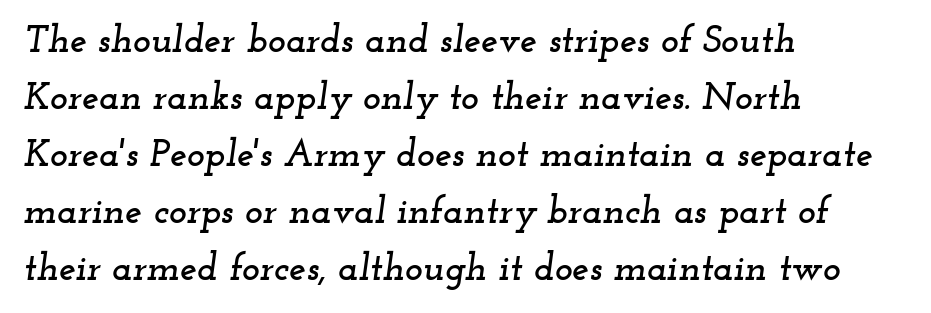
The image shows 38 px wide serif type, italic (leaning right); set left-aligned, normal line spacing (1.5x), normal letter spacing, not underlined; low stroke contrast and a small x-height.
